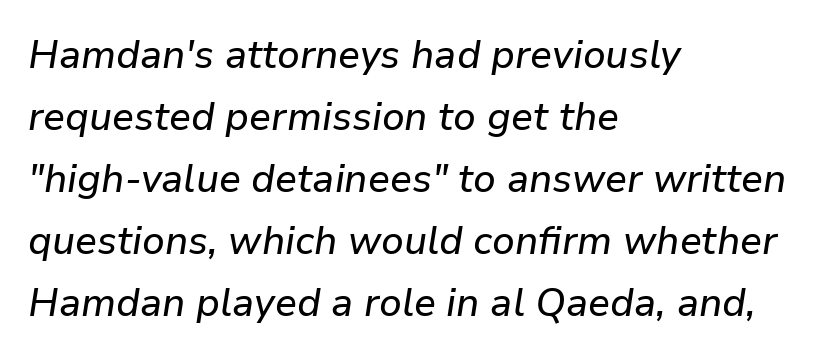
Q: Is the text italic (slanted)? A: Yes, it leans right by about 9 degrees.
Q: Is the text underlined? A: No.
Q: How is the paragraph aligned? A: Left-aligned.
Q: Is the spacing between letters normal or unusually wide? A: Normal.
Q: Is the spacing between lines tight, normal or loose? A: Normal.
Q: Width (condensed, normal, or wide)? A: Normal.
Q: Stroke contrast? A: Low.
Q: x-height? A: Medium.
Q: Monospaced? A: No.
